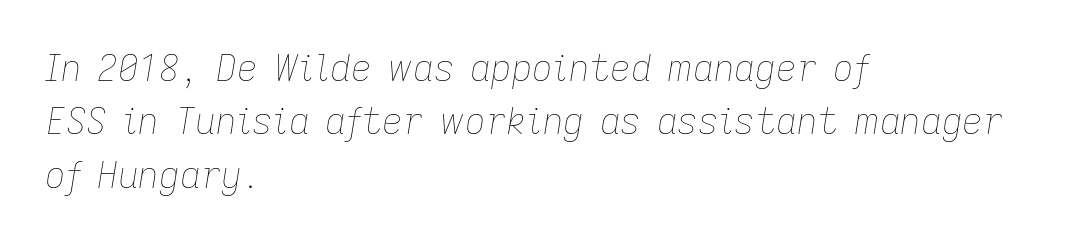
Does extra space separate the letters? No, they use regular spacing. Clear beneath every line of the passage. The face used here has a pronounced slope to its letters. The setting favours the left margin, as ordinary paragraphs usually do.
